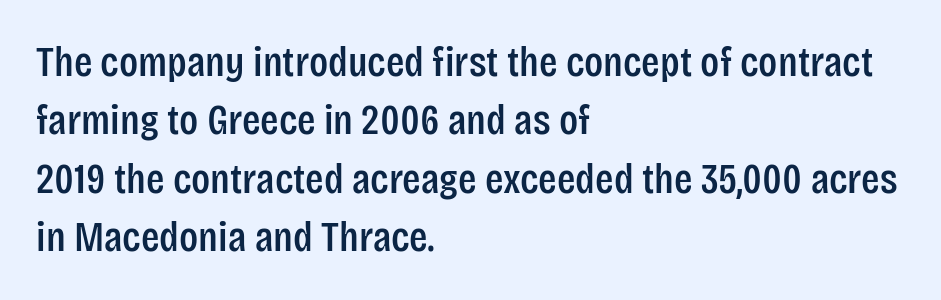
Q: Is the text italic (slanted)? A: No, it is upright.
Q: Is the typeface a serif or a sans-serif typeface? A: Sans-serif.
Q: Is the text underlined? A: No.
Q: How is the paragraph aligned? A: Left-aligned.
Q: Is the spacing between letters normal or unusually wide? A: Normal.
Q: Is the spacing between lines tight, normal or loose? A: Normal.
Q: Width (condensed, normal, or wide)? A: Condensed.
Q: Stroke contrast? A: Low.
Q: x-height? A: Large.
Q: Monospaced? A: No.
